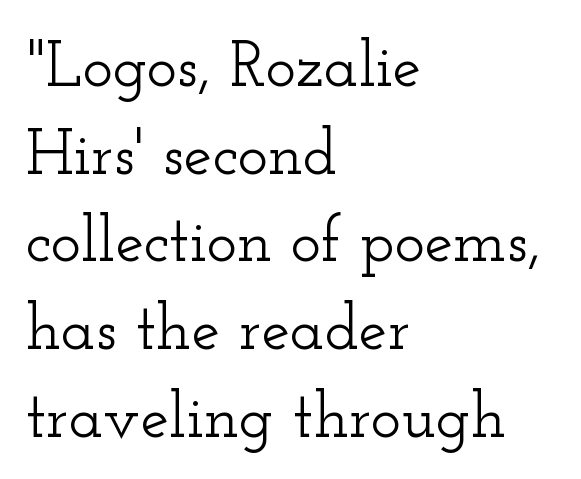
Underline: absent. The axis of the letterforms is exactly vertical. The letters carry serifs — small finishing strokes at the ends of their stems. Note the varied advance widths — an 'i' is clearly narrower than an 'm'. No extra tracking has been applied to these lines. Baseline-to-baseline distance is the conventional proportion of letter height.
